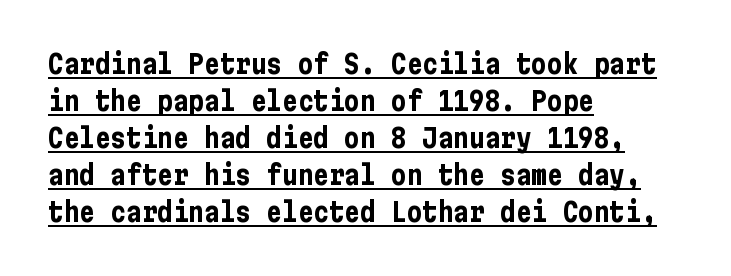
The image shows 26 px bold type, upright; set left-aligned, normal line spacing (1.42x), normal letter spacing, underlined.
